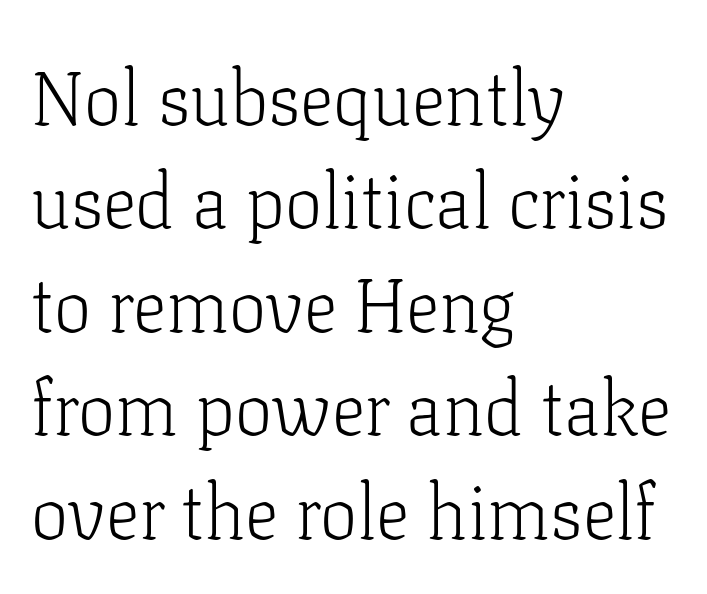
The image shows 75 px light serif type, upright; set left-aligned, normal line spacing (1.38x), normal letter spacing, not underlined; low stroke contrast and a medium x-height.
